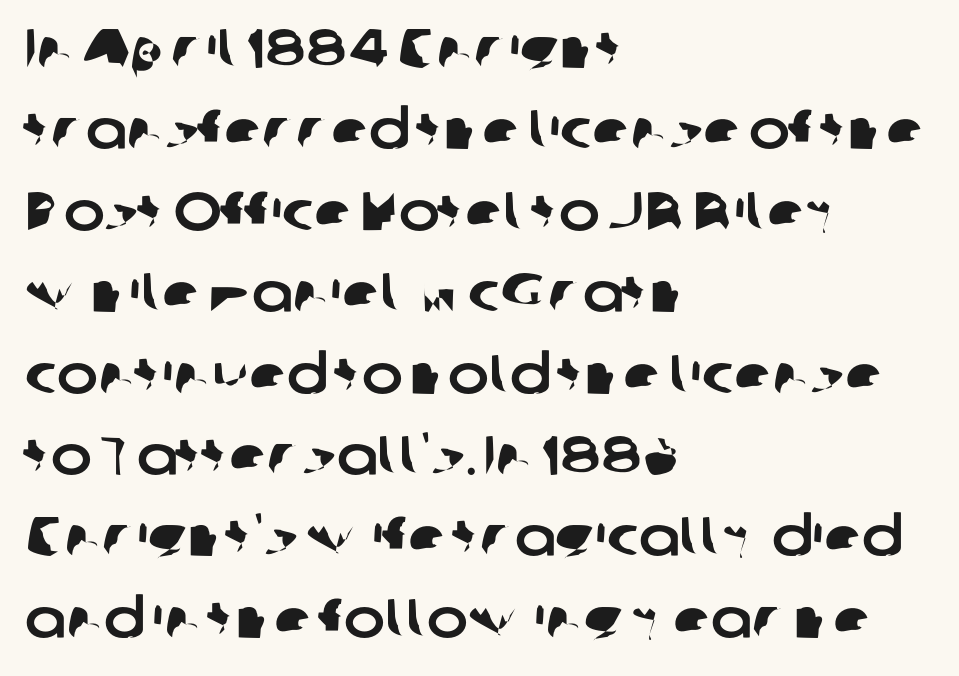
{"serif": "no", "width": "normal", "stroke_contrast": "low", "x_height": "medium", "monospaced": "no", "underline": "no", "align": "left", "line_spacing": "normal", "line_spacing_ratio": 1.48, "letter_spacing": "normal", "letter_spacing_em": 0.0, "glyph_px": 55}
